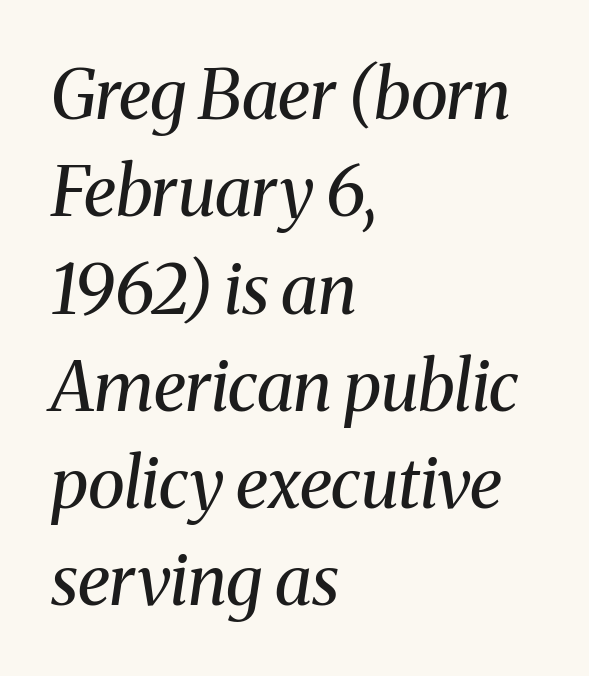
The image shows 69 px regular-weight serif type, italic (leaning right); set left-aligned, normal line spacing (1.41x), normal letter spacing, not underlined; medium stroke contrast and a medium x-height.
